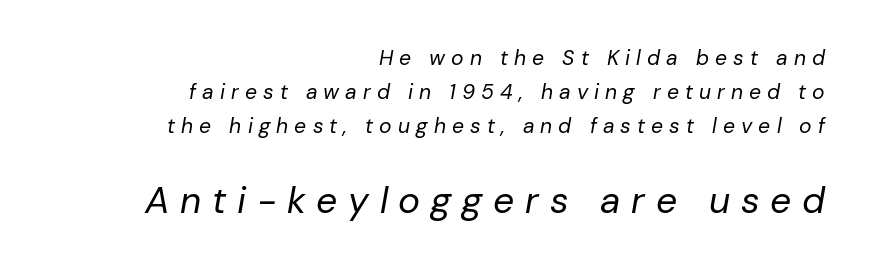
Q: Is the text bold? A: No.
Q: Is the text italic (slanted)? A: Yes, it leans right by about 10 degrees.
Q: Is the text underlined? A: No.
Q: How is the paragraph aligned? A: Right-aligned.
Q: Is the spacing between letters normal or unusually wide? A: Unusually wide.
Q: Is the spacing between lines tight, normal or loose? A: Normal.
Q: Which block of text is set in a larger size, the first (top) or the second (bottom)? A: The second (bottom) one.
Q: Width (condensed, normal, or wide)? A: Normal.
Q: Stroke contrast? A: Low.
Q: x-height? A: Medium.
Q: Monospaced? A: No.
